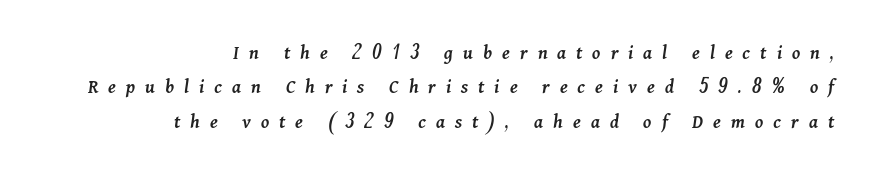
Q: Is the text bold? A: Semi-bold.
Q: Is the text italic (slanted)? A: Yes, it leans right by about 11 degrees.
Q: Is the text underlined? A: No.
Q: How is the paragraph aligned? A: Right-aligned.
Q: Is the spacing between letters normal or unusually wide? A: Unusually wide.
